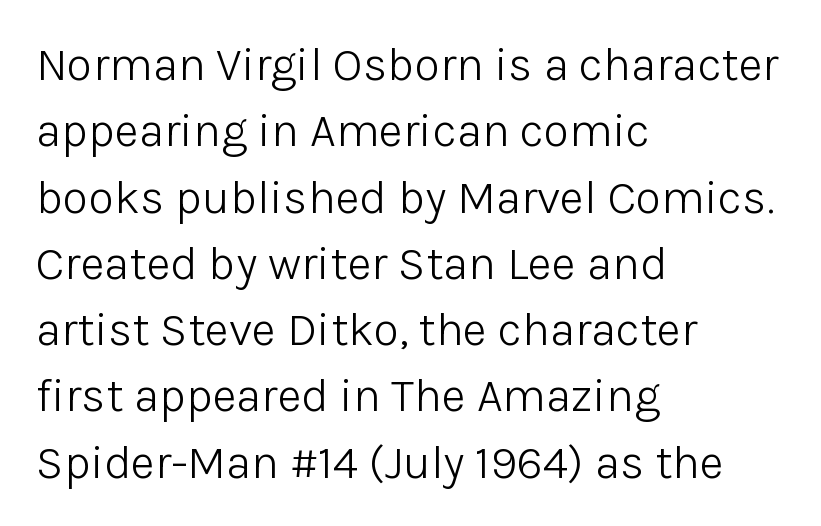
The image shows 47 px light sans-serif type, upright; set left-aligned, normal line spacing (1.41x), normal letter spacing, not underlined; low stroke contrast and a medium x-height.
